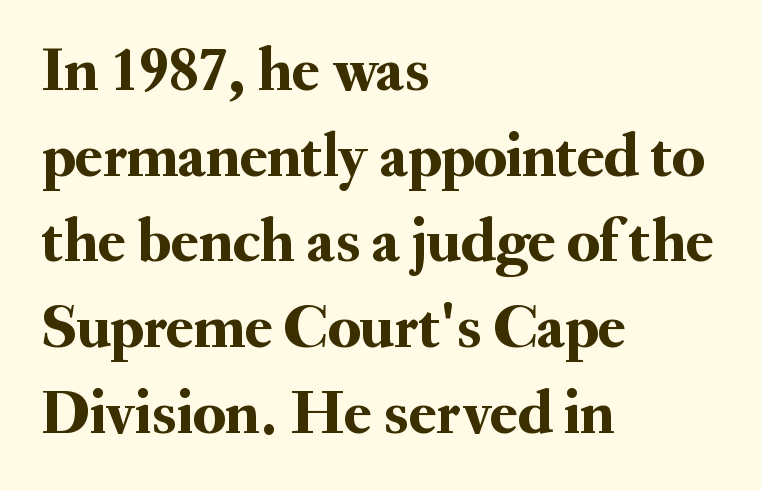
{"serif": "yes", "italic": "no", "width": "normal", "stroke_contrast": "medium", "x_height": "small", "monospaced": "no", "underline": "no", "align": "left", "line_spacing": "normal", "line_spacing_ratio": 1.36, "letter_spacing": "normal", "letter_spacing_em": 0.0, "glyph_px": 63}
